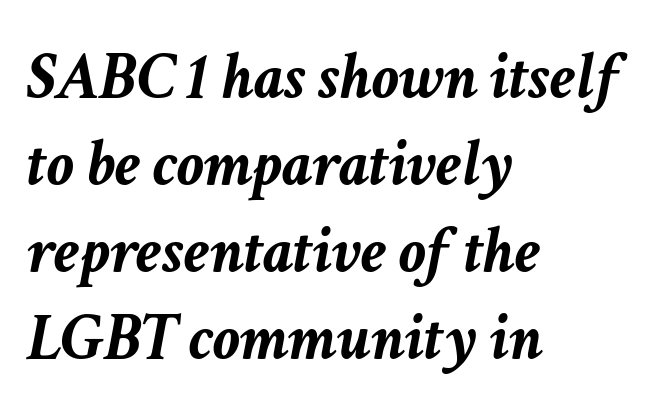
Compared with an ordinary text face, these strokes are far heavier — a full bold. The passage shown leans; its letterforms are oblique. The passage is arranged the way most books set body copy — flush left. Descender tails drop into unmarked territory.
